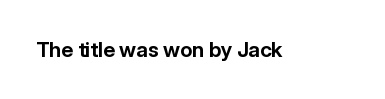
{"italic": "no", "bold": "yes", "underline": "no", "letter_spacing": "normal", "letter_spacing_em": 0.0, "glyph_px": 21}
